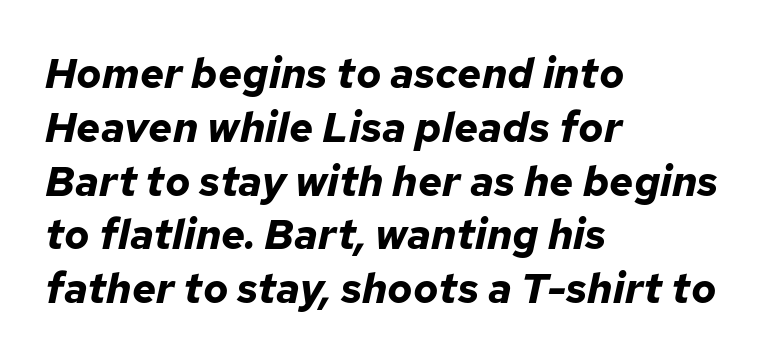
Honestly, the row spacing looks completely unremarkable. Slanted lettering throughout. The rendering uses natural spacing where letterforms have individual widths. Compared with a centered layout, this one pins lines to the left instead. Letter spacing: default.
